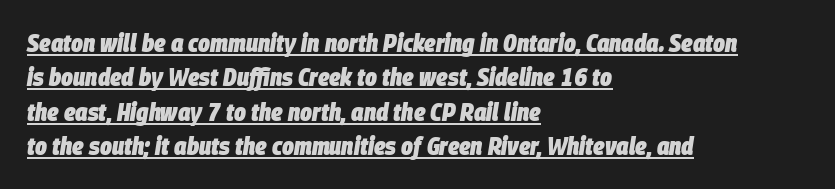
{"italic": "yes", "lean": "right", "slant_degrees": 9, "bold": "yes", "underline": "yes", "align": "left", "line_spacing": "normal", "line_spacing_ratio": 1.38, "letter_spacing": "normal", "letter_spacing_em": 0.0, "glyph_px": 25}
